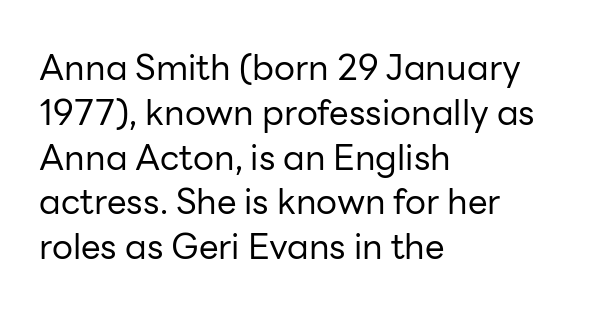
Alignment: flush left. Clear beneath every line of the passage. Posture: straight, roman, zero tilt. This reads as an unemphasized weight, regular at the heaviest. A typesetter would label this face a sans. Honestly, the letter spacing is just normal — you wouldn't notice it.
